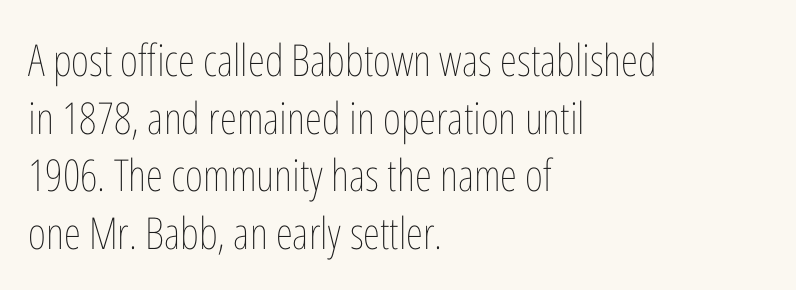
{"italic": "no", "bold": "no", "weight": "thin", "width": "condensed", "stroke_contrast": "low", "x_height": "medium", "monospaced": "no", "underline": "no", "align": "left", "line_spacing": "normal", "line_spacing_ratio": 1.31, "letter_spacing": "normal", "letter_spacing_em": 0.0, "glyph_px": 44}
